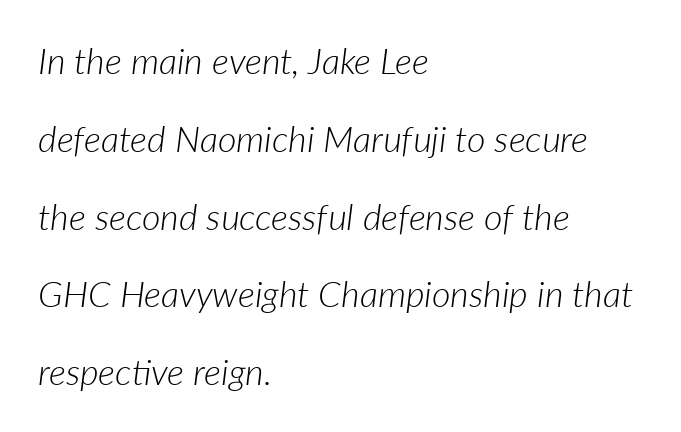
{"italic": "yes", "lean": "right", "slant_degrees": 7, "bold": "no", "weight": "light", "width": "normal", "stroke_contrast": "low", "x_height": "medium", "monospaced": "no", "underline": "no", "align": "left", "line_spacing": "loose", "line_spacing_ratio": 2.16, "letter_spacing": "normal", "letter_spacing_em": 0.0, "glyph_px": 36}
